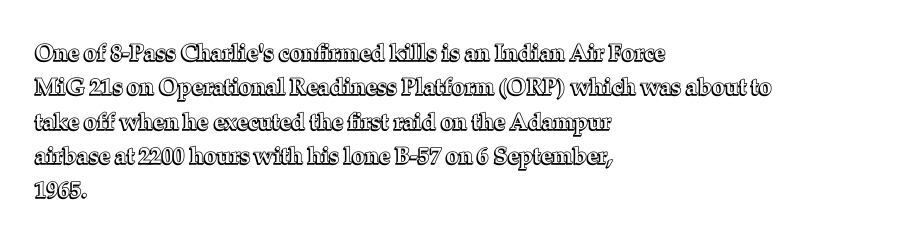
The image shows 23 px text type, upright; set left-aligned, normal line spacing (1.49x), normal letter spacing, not underlined.
